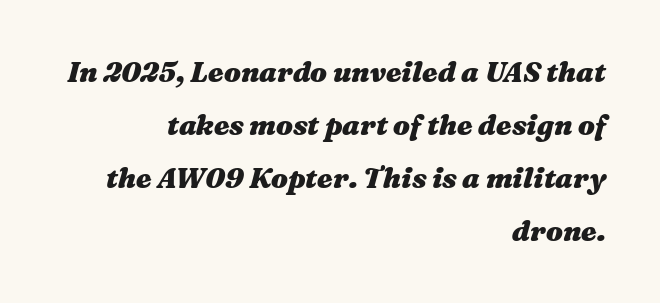
Observe the ordinary spacing: letters are neighbours, not strangers. The lines in this sample share a right terminus and differ only in where they begin. Anything drawn beneath the words? Only blank space. This sample has the flowing, uneven cadence of proportional lettering. The letters are slanted; this is an italic face.
